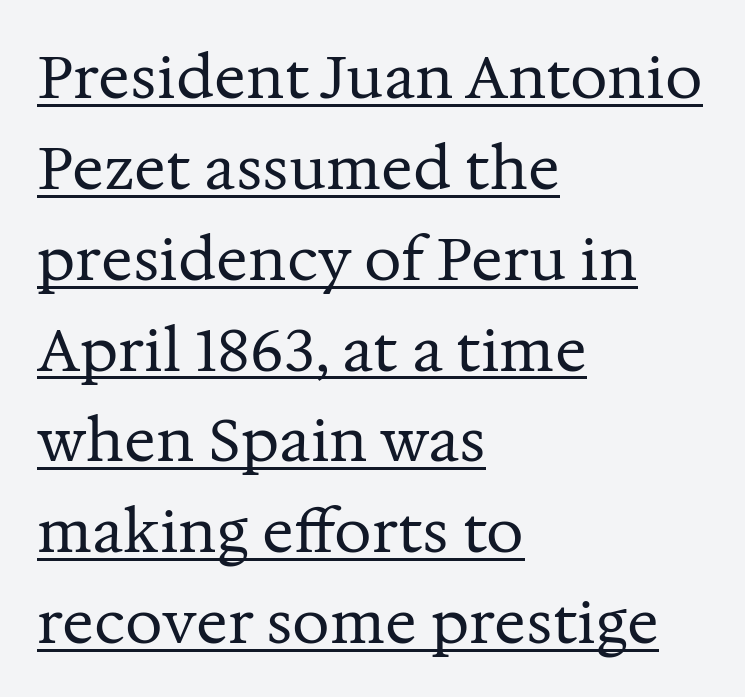
The image shows 59 px regular-weight serif type, upright; set left-aligned, normal line spacing (1.54x), normal letter spacing, underlined; medium stroke contrast and a medium x-height.
